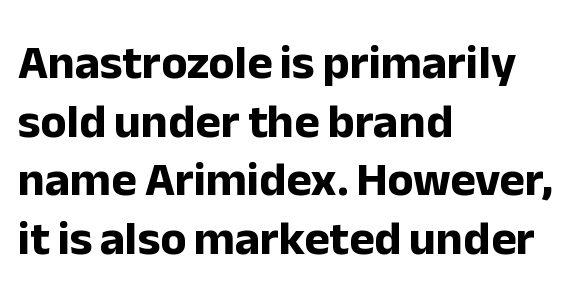
This is heavy type, rendered in bold. Character widths vary here, with narrow letters taking less room than wide ones. Serif or sans? Sans — the stroke terminals are bare. Unlike italic type, these characters show no tilt at all.
